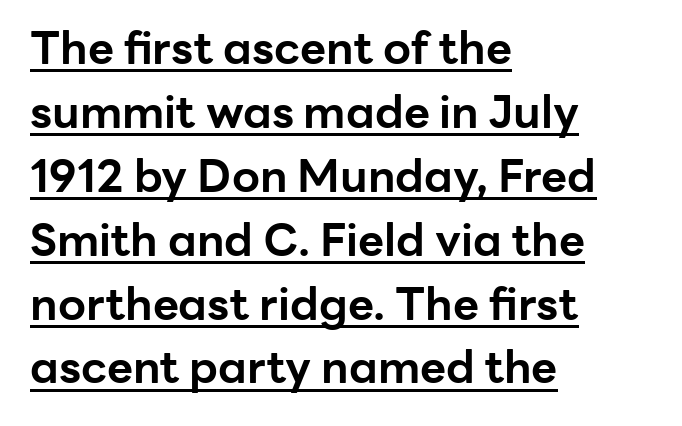
{"serif": "no", "italic": "no", "bold": "yes", "weight": "bold", "width": "normal", "stroke_contrast": "low", "x_height": "medium", "monospaced": "no", "underline": "yes", "align": "left", "line_spacing": "normal", "line_spacing_ratio": 1.42, "letter_spacing": "normal", "letter_spacing_em": 0.0, "glyph_px": 45}
